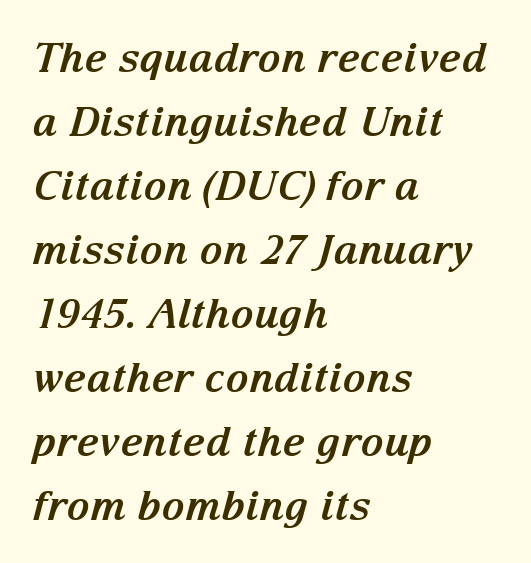
Q: Is the text bold? A: Yes.
Q: Is the text italic (slanted)? A: Yes, it leans right by about 15 degrees.
Q: Is the typeface a serif or a sans-serif typeface? A: Serif.
Q: Is the text underlined? A: No.
Q: How is the paragraph aligned? A: Left-aligned.
Q: Is the spacing between letters normal or unusually wide? A: Normal.
Q: Is the spacing between lines tight, normal or loose? A: Normal.
Q: Width (condensed, normal, or wide)? A: Normal.
Q: Stroke contrast? A: Medium.
Q: x-height? A: Medium.
Q: Monospaced? A: No.
